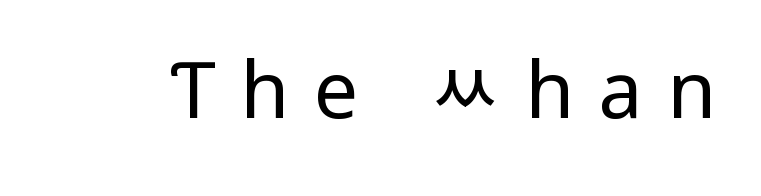
Q: Is the text bold? A: No.
Q: Is the text italic (slanted)? A: No, it is upright.
Q: Is the typeface a serif or a sans-serif typeface? A: Sans-serif.
Q: Is the text underlined? A: No.
Q: Is the spacing between letters normal or unusually wide? A: Unusually wide.
Q: Width (condensed, normal, or wide)? A: Condensed.
Q: Stroke contrast? A: Low.
Q: x-height? A: Large.
Q: Monospaced? A: No.
